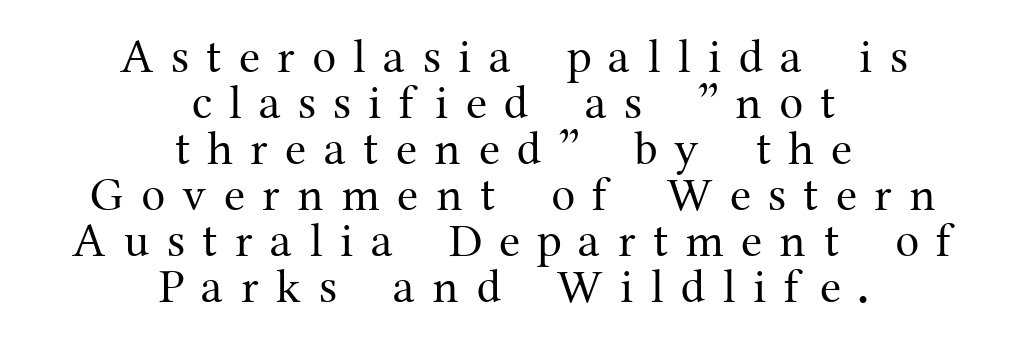
The area under the type is left untouched. Serifs: yes, visible at the terminals of the letterforms. The rag falls on both sides of this text block equally. A typesetter would call this leading minimal, almost set solid.
